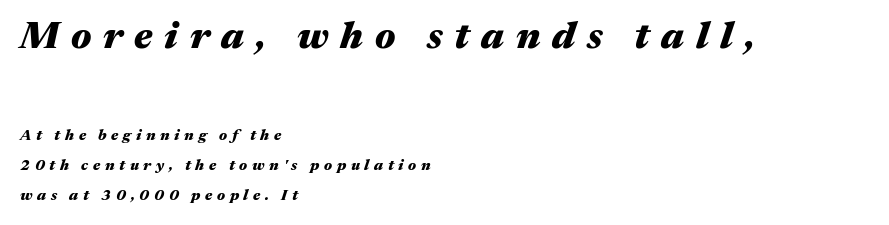
Q: Is the text bold? A: Yes.
Q: Is the text italic (slanted)? A: Yes, it leans right by about 17 degrees.
Q: Is the text underlined? A: No.
Q: How is the paragraph aligned? A: Left-aligned.
Q: Is the spacing between letters normal or unusually wide? A: Unusually wide.
Q: Is the spacing between lines tight, normal or loose? A: Loose.
Q: Which block of text is set in a larger size, the first (top) or the second (bottom)? A: The first (top) one.
Q: Width (condensed, normal, or wide)? A: Wide.
Q: Stroke contrast? A: Medium.
Q: x-height? A: Medium.
Q: Monospaced? A: No.
